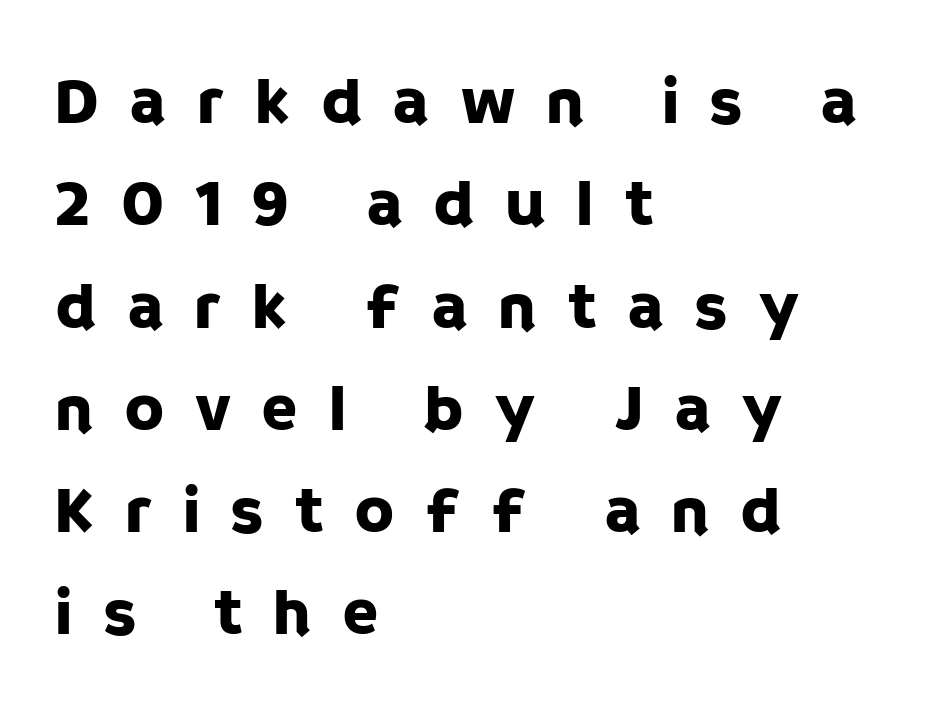
Q: Is the text italic (slanted)? A: No, it is upright.
Q: Is the typeface a serif or a sans-serif typeface? A: Sans-serif.
Q: Is the text underlined? A: No.
Q: How is the paragraph aligned? A: Left-aligned.
Q: Is the spacing between letters normal or unusually wide? A: Unusually wide.
Q: Is the spacing between lines tight, normal or loose? A: Normal.
Q: Width (condensed, normal, or wide)? A: Normal.
Q: Stroke contrast? A: Low.
Q: x-height? A: Large.
Q: Monospaced? A: No.
